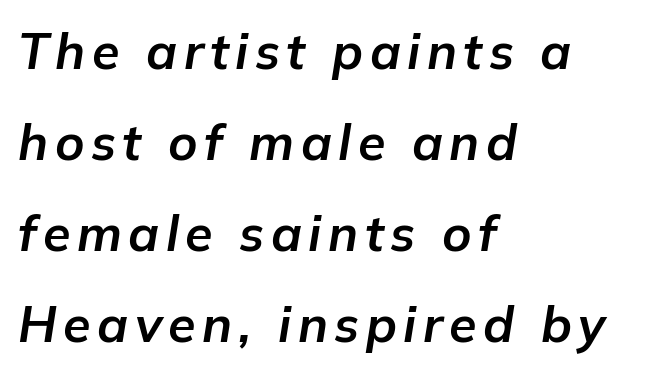
{"italic": "yes", "lean": "right", "slant_degrees": 9, "bold": "yes", "weight": "bold", "width": "normal", "stroke_contrast": "low", "x_height": "medium", "monospaced": "no", "underline": "no", "align": "left", "line_spacing_ratio": 1.82, "glyph_px": 50}
